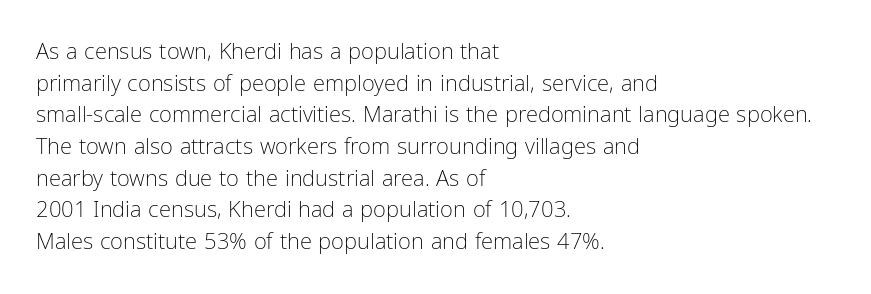
Q: Is the text bold? A: No.
Q: Is the text italic (slanted)? A: No, it is upright.
Q: Is the text underlined? A: No.
Q: How is the paragraph aligned? A: Left-aligned.
Q: Is the spacing between letters normal or unusually wide? A: Normal.
Q: Is the spacing between lines tight, normal or loose? A: Normal.
